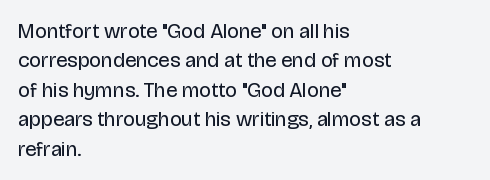
A clean baseline with only descenders dipping below it. If you drew a line through each stem, it would be perfectly vertical. Honestly, the row spacing looks completely unremarkable. Is this a heavy cut? Hardly; it is regular or lighter.
